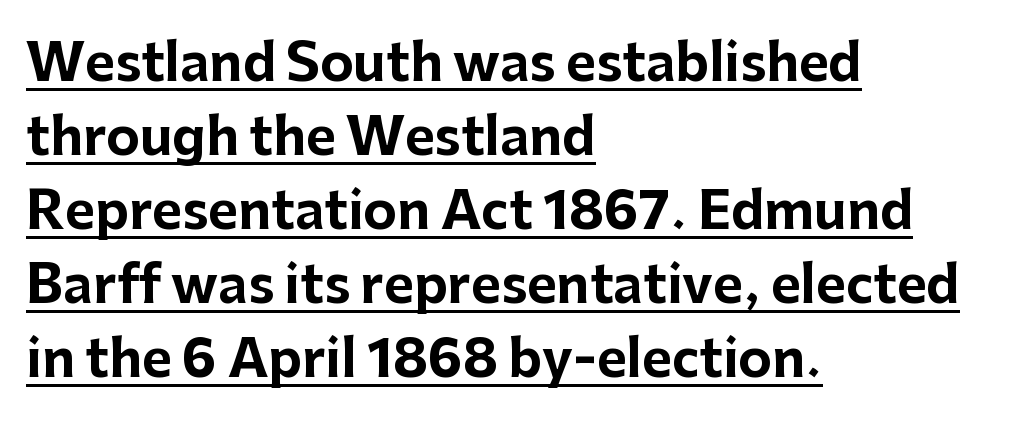
{"serif": "no", "italic": "no", "bold": "yes", "weight": "bold", "width": "normal", "stroke_contrast": "low", "x_height": "medium", "monospaced": "no", "underline": "yes", "align": "left", "line_spacing": "normal", "line_spacing_ratio": 1.45, "letter_spacing": "normal", "letter_spacing_em": 0.0, "glyph_px": 51}
